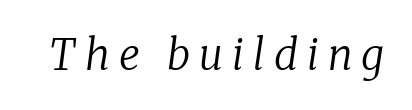
A bare baseline throughout the passage. Italic: yes, the glyphs are oblique. The font is comparable to plain body text, perhaps lighter. These lines are rendered in a variable-pitch font. Typographically, this falls in the serif category.
